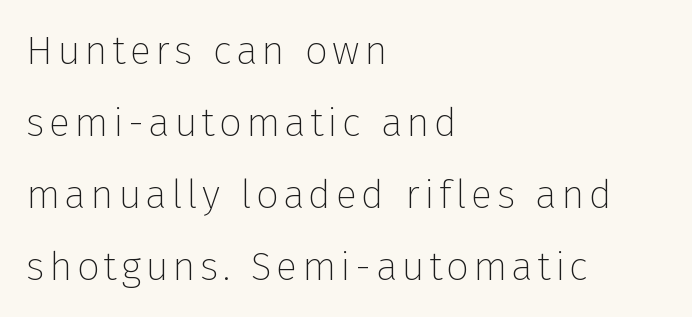
Quick note: not italic, upright. Weight: regular or lighter. Spacing verdict: proportional, widths tailored to each character. This rendering uses left alignment, leaving the right contour irregular. You can tell from the bare stems that sans-serif type was used. Lines of text with bare space underneath.
